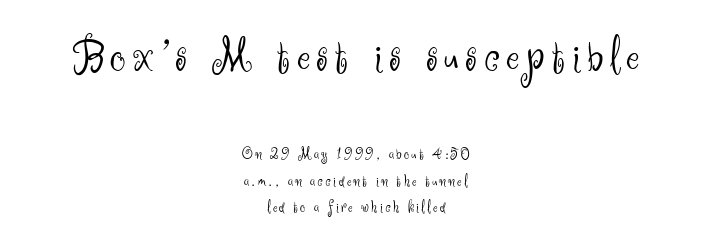
The image shows 50 px light sans-serif type, upright; set centered, normal line spacing (1.56x), not underlined; the first (top) block is 2.94x larger; medium stroke contrast and a small x-height.
